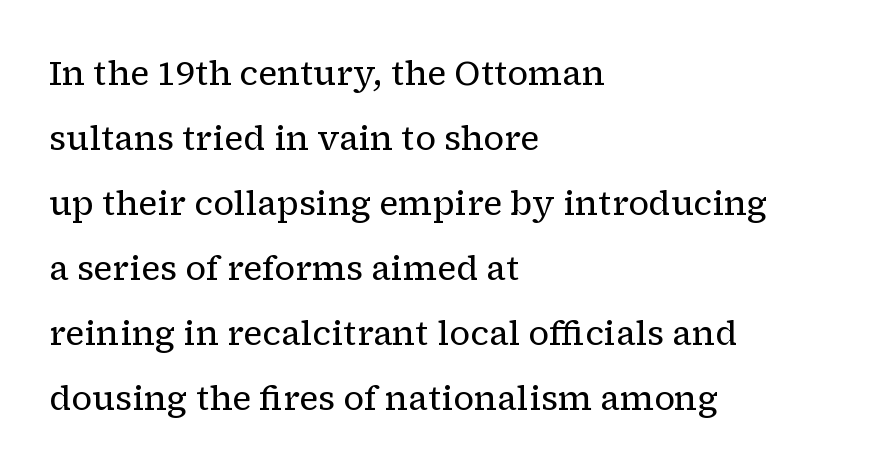
{"serif": "yes", "italic": "no", "bold": "no", "weight": "regular", "width": "normal", "stroke_contrast": "low", "x_height": "medium", "monospaced": "no", "underline": "no", "align": "left", "line_spacing": "loose", "line_spacing_ratio": 1.91, "letter_spacing": "normal", "letter_spacing_em": 0.0, "glyph_px": 34}
